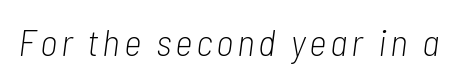
{"italic": "yes", "lean": "right", "slant_degrees": 7, "bold": "no", "weight": "light", "width": "condensed", "stroke_contrast": "low", "x_height": "medium", "monospaced": "no", "underline": "no", "glyph_px": 38}
